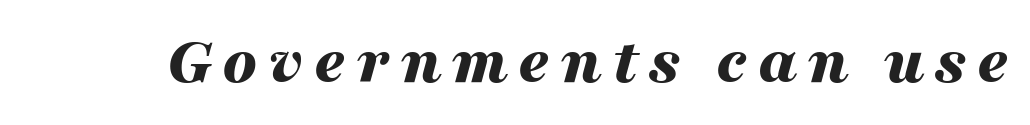
Q: Is the text bold? A: Yes.
Q: Is the text italic (slanted)? A: Yes, it leans right by about 16 degrees.
Q: Is the text underlined? A: No.
Q: Width (condensed, normal, or wide)? A: Wide.
Q: Stroke contrast? A: Medium.
Q: x-height? A: Medium.
Q: Monospaced? A: No.
